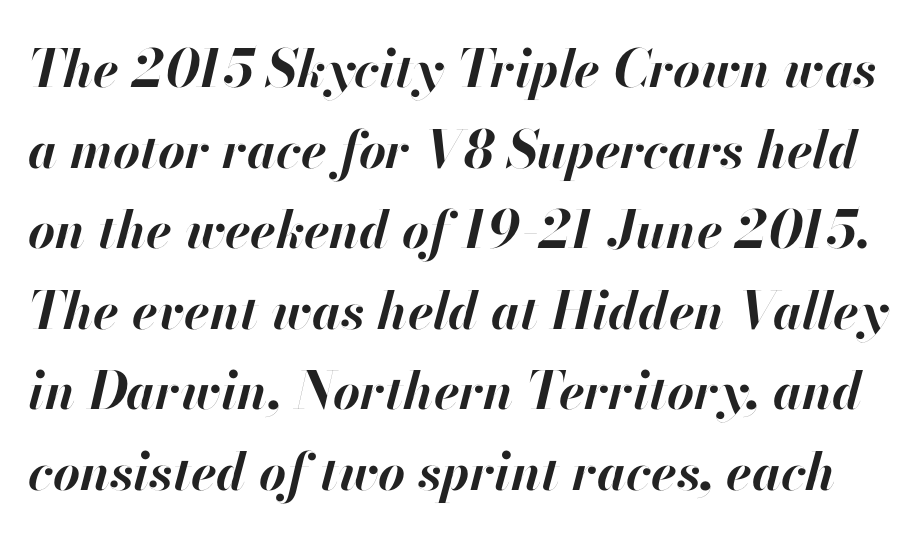
Q: Is the text bold? A: Yes.
Q: Is the text italic (slanted)? A: Yes, it leans right by about 13 degrees.
Q: Is the text underlined? A: No.
Q: Is the spacing between letters normal or unusually wide? A: Normal.
Q: Is the spacing between lines tight, normal or loose? A: Normal.
Q: Width (condensed, normal, or wide)? A: Normal.
Q: Stroke contrast? A: High.
Q: x-height? A: Small.
Q: Monospaced? A: No.
